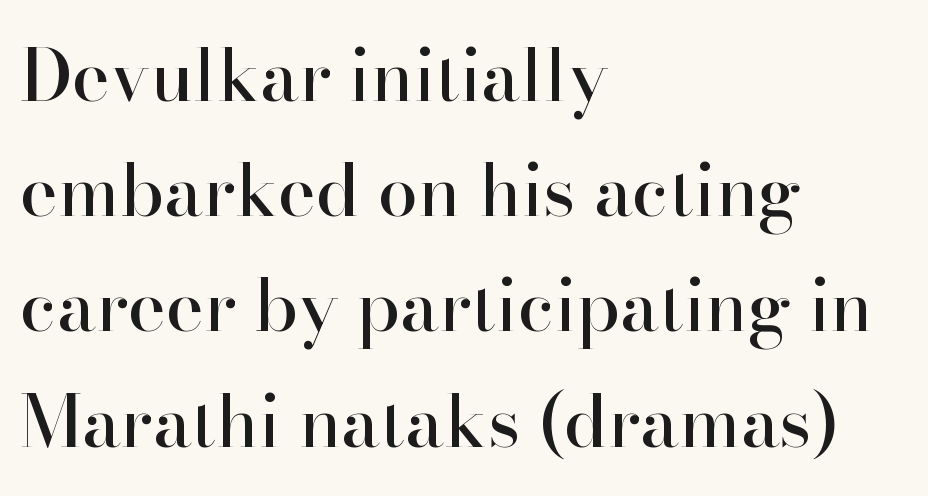
Q: Is the text italic (slanted)? A: No, it is upright.
Q: Is the typeface a serif or a sans-serif typeface? A: Serif.
Q: Is the text underlined? A: No.
Q: How is the paragraph aligned? A: Left-aligned.
Q: Is the spacing between letters normal or unusually wide? A: Normal.
Q: Is the spacing between lines tight, normal or loose? A: Normal.
Q: Width (condensed, normal, or wide)? A: Normal.
Q: Stroke contrast? A: High.
Q: x-height? A: Small.
Q: Monospaced? A: No.
